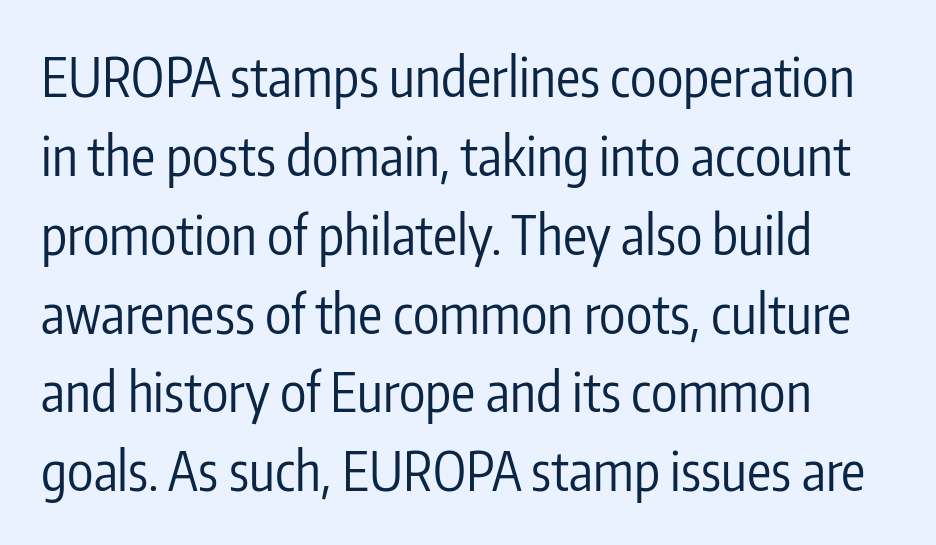
Plain, unruled lines of type. This is roman type, the default non-slanted kind. Baseline-to-baseline distance is the conventional proportion of letter height. Counters stay open thanks to moderate or lighter strokes. The passage shown is typeset with a sans-serif family.
